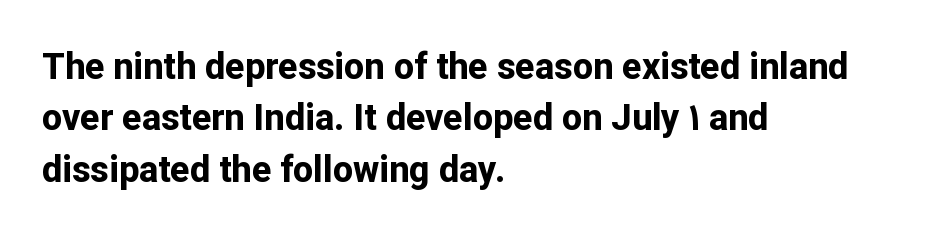
Words appear dense and cohesive because spacing is normal. This sample has the flowing, uneven cadence of proportional lettering. Underline: absent. The text was rendered using a sans face with plain stroke endings. Honestly, the row spacing looks completely unremarkable. Is there any slant? The stems are plumb.
